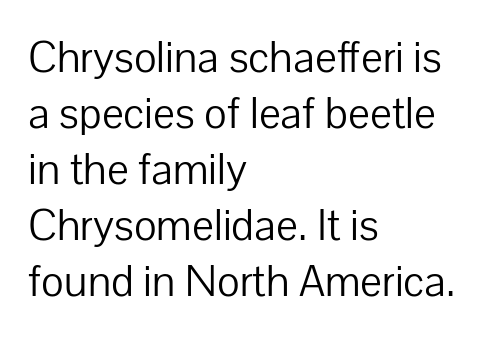
Character widths vary here, with narrow letters taking less room than wide ones. Which margin do the lines hug? The left one — the right edge is uneven. Serifs: no, the terminals of the letterforms are clean. The passage shown has conventional tracking throughout.
